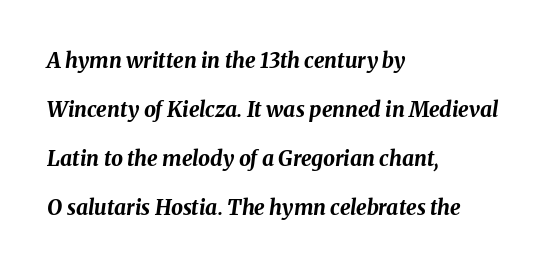
No word sits above an underline. Line starts are locked; line ends wander. Whoever set this chose breathing room over compactness in the vertical rhythm. Does the weight exceed regular? Yes, all the way to bold.
